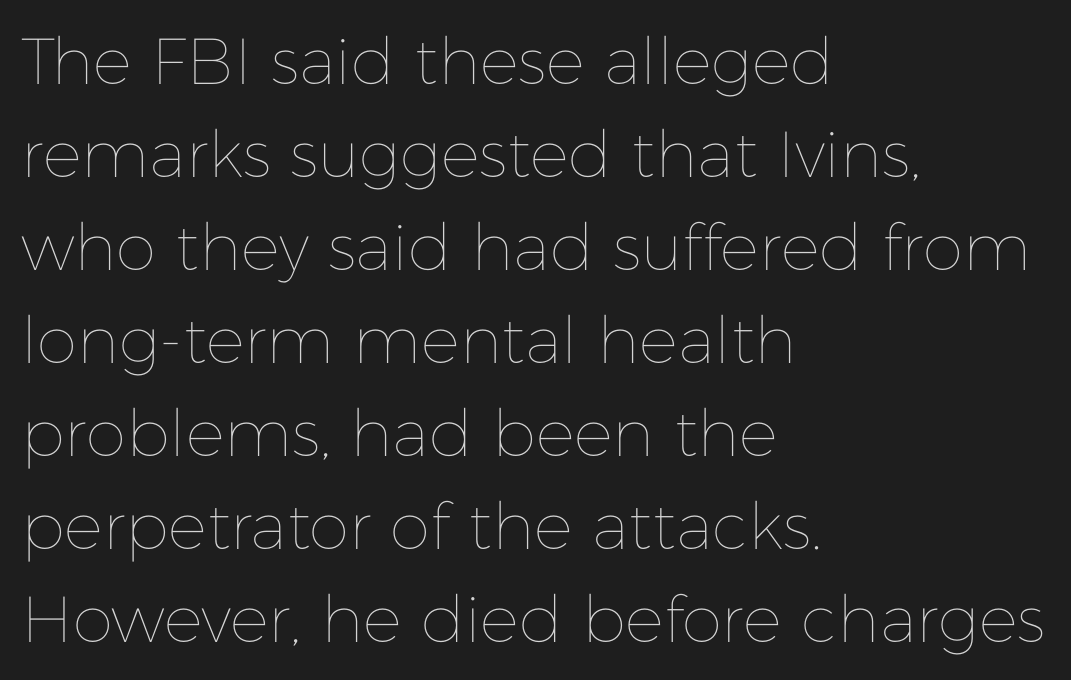
{"italic": "no", "bold": "no", "weight": "thin", "width": "normal", "stroke_contrast": "low", "x_height": "medium", "monospaced": "no", "underline": "no", "align": "left", "line_spacing": "normal", "line_spacing_ratio": 1.43, "letter_spacing": "normal", "letter_spacing_em": 0.0, "glyph_px": 65}
